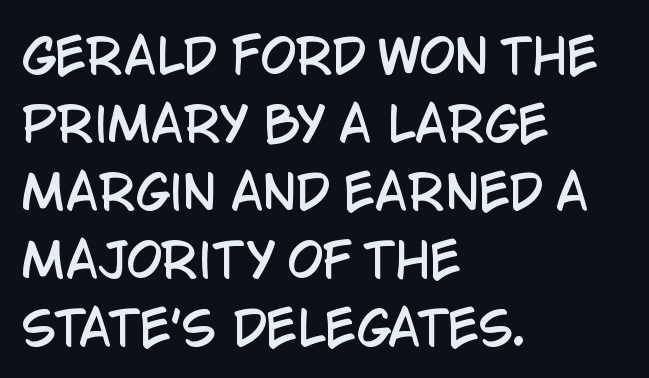
Q: Is the text italic (slanted)? A: No, it is upright.
Q: Is the typeface a serif or a sans-serif typeface? A: Sans-serif.
Q: Is the text underlined? A: No.
Q: How is the paragraph aligned? A: Left-aligned.
Q: Is the spacing between letters normal or unusually wide? A: Normal.
Q: Is the spacing between lines tight, normal or loose? A: Normal.
Q: Width (condensed, normal, or wide)? A: Condensed.
Q: Stroke contrast? A: Low.
Q: x-height? A: Large.
Q: Monospaced? A: No.
